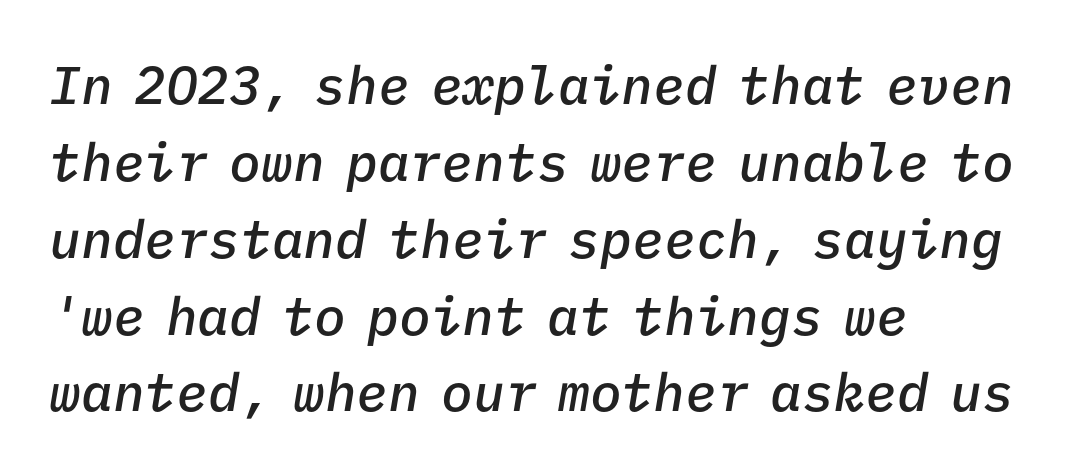
{"italic": "yes", "lean": "right", "slant_degrees": 9, "bold": "semi", "weight": "semibold", "width": "normal", "stroke_contrast": "low", "x_height": "medium", "monospaced": "yes", "underline": "no", "align": "left", "line_spacing": "normal", "line_spacing_ratio": 1.45, "letter_spacing": "normal", "letter_spacing_em": 0.0, "glyph_px": 53}
